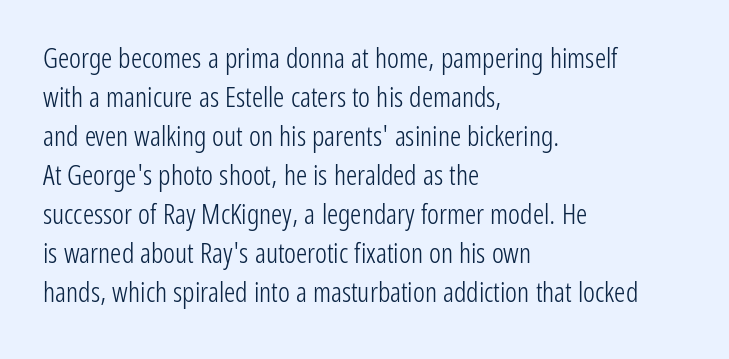
The image shows 28 px light, condensed sans-serif type, upright; set left-aligned, normal line spacing (1.39x), normal letter spacing, not underlined; low stroke contrast and a medium x-height.
